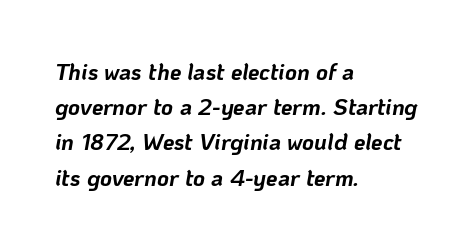
Q: Is the text bold? A: Yes.
Q: Is the text italic (slanted)? A: Yes, it leans right by about 10 degrees.
Q: Is the text underlined? A: No.
Q: How is the paragraph aligned? A: Left-aligned.
Q: Is the spacing between letters normal or unusually wide? A: Normal.
Q: Is the spacing between lines tight, normal or loose? A: Normal.
